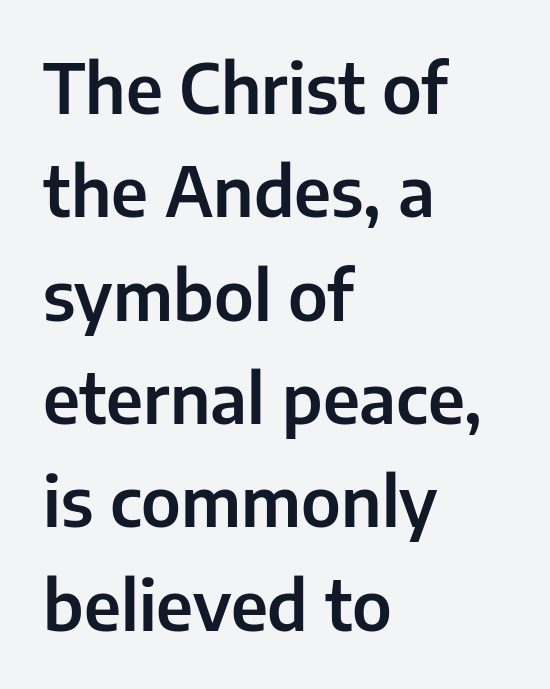
Classification — sans serif. A typesetter would call this leading conventional body-copy spacing. Horizontal alignment here is leftward, the default for most running prose. The passage shown is not underscored anywhere. How are the letters spaced? Ordinarily, with no added tracking.
